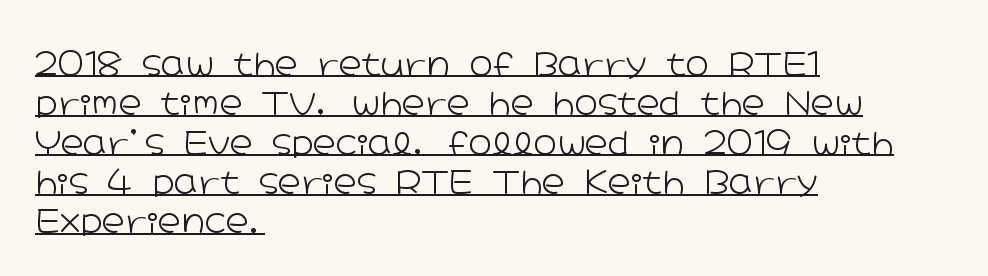
Q: Is the text bold? A: No.
Q: Is the text italic (slanted)? A: No, it is upright.
Q: Is the typeface a serif or a sans-serif typeface? A: Sans-serif.
Q: Is the text underlined? A: Yes.
Q: How is the paragraph aligned? A: Left-aligned.
Q: Is the spacing between letters normal or unusually wide? A: Normal.
Q: Width (condensed, normal, or wide)? A: Wide.
Q: Stroke contrast? A: Low.
Q: x-height? A: Medium.
Q: Monospaced? A: No.
